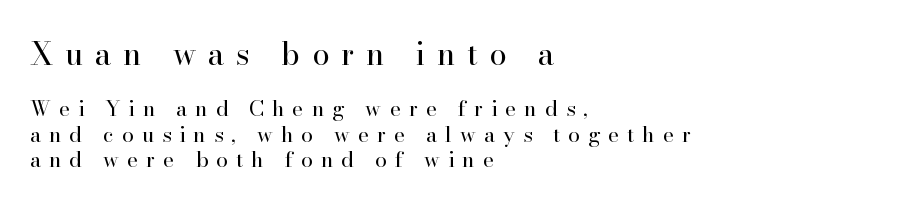
Line beginnings align vertically; line endings do not. Caption: upper text group enlarged, lower text group reduced. Is this a heavy cut? Hardly; it is regular or lighter. Think of a printed novel: that variable character pitch is what you see here. Classification — serif.
